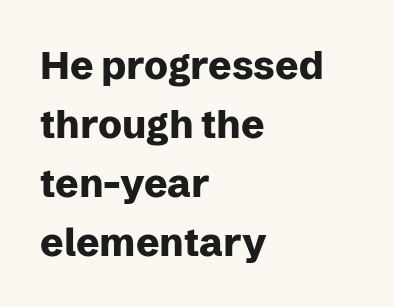
How would I describe the line gaps? Plain and ordinary. Here the designer chose a conventional face with non-uniform glyph widths. Alignment: flush left. Strokes here are thick enough to call this a true bold.
